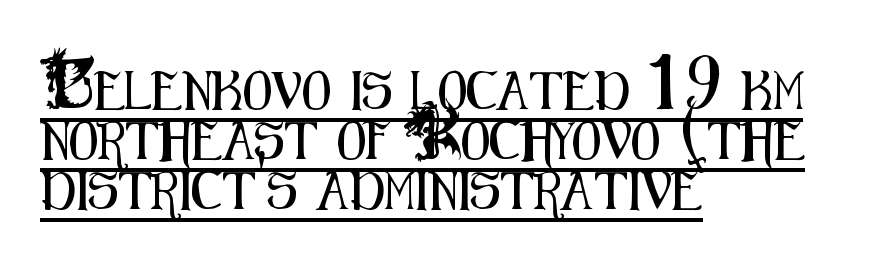
Q: Is the text italic (slanted)? A: No, it is upright.
Q: Is the typeface a serif or a sans-serif typeface? A: Sans-serif.
Q: Is the text underlined? A: Yes.
Q: How is the paragraph aligned? A: Left-aligned.
Q: Is the spacing between letters normal or unusually wide? A: Normal.
Q: Is the spacing between lines tight, normal or loose? A: Normal.
Q: Width (condensed, normal, or wide)? A: Condensed.
Q: Stroke contrast? A: Medium.
Q: x-height? A: Small.
Q: Monospaced? A: No.
